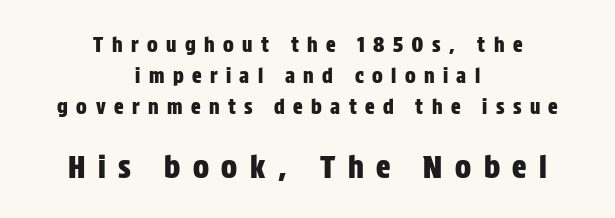
Unlike a traditional serif, this face leaves its strokes unadorned. The letterforms stand isolated, each surrounded by extra space. The rendering uses a moderate line-height, typical for paragraphs. Size hierarchy here favors the trailing block over the leading one. Think of a printed novel: that variable character pitch is what you see here.
